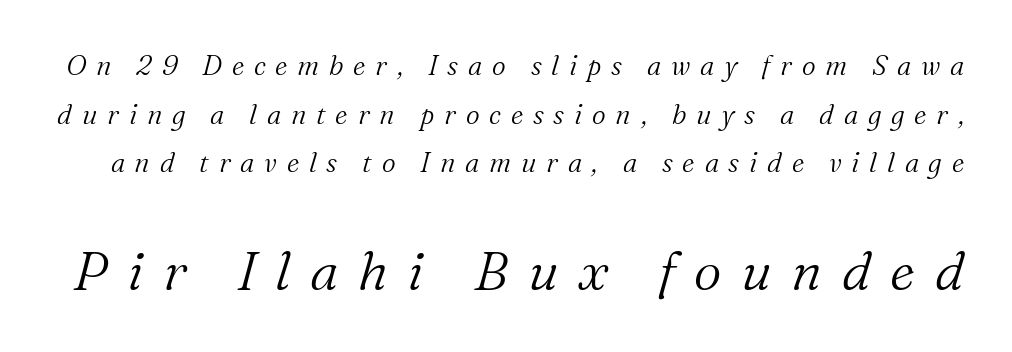
Q: Is the text bold? A: No.
Q: Is the text italic (slanted)? A: Yes, it leans right by about 16 degrees.
Q: Is the typeface a serif or a sans-serif typeface? A: Serif.
Q: Is the text underlined? A: No.
Q: Is the spacing between letters normal or unusually wide? A: Unusually wide.
Q: Which block of text is set in a larger size, the first (top) or the second (bottom)? A: The second (bottom) one.
Q: Width (condensed, normal, or wide)? A: Normal.
Q: Stroke contrast? A: Medium.
Q: x-height? A: Medium.
Q: Monospaced? A: No.
